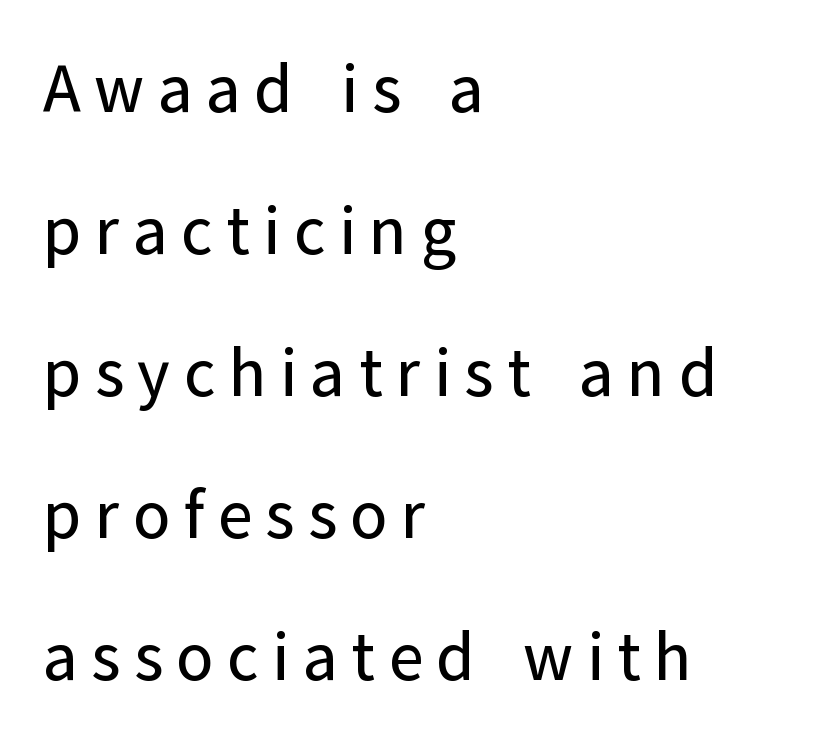
The face used here is proportionally spaced, like ordinary book or web type. This sample uses a sans-serif face. If you measured baseline to baseline, you'd find a long distance. The letters are spread apart with noticeably loose tracking. Nobody drew a line under any word here.
